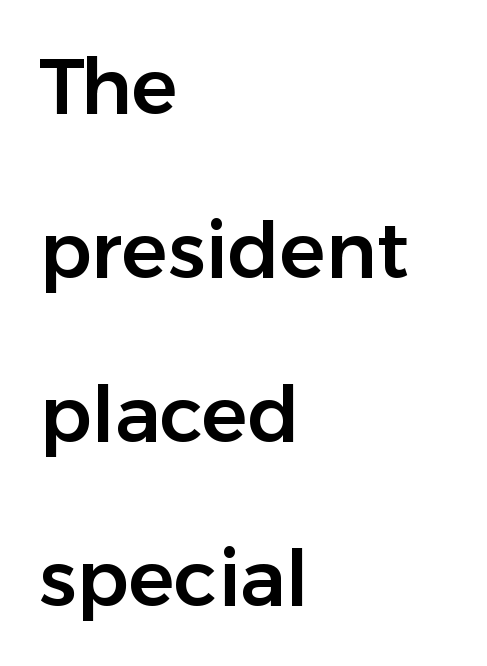
{"serif": "no", "italic": "no", "width": "normal", "stroke_contrast": "low", "x_height": "medium", "monospaced": "no", "underline": "no", "align": "left", "line_spacing": "loose", "line_spacing_ratio": 2.13, "letter_spacing": "normal", "letter_spacing_em": 0.0, "glyph_px": 77}
